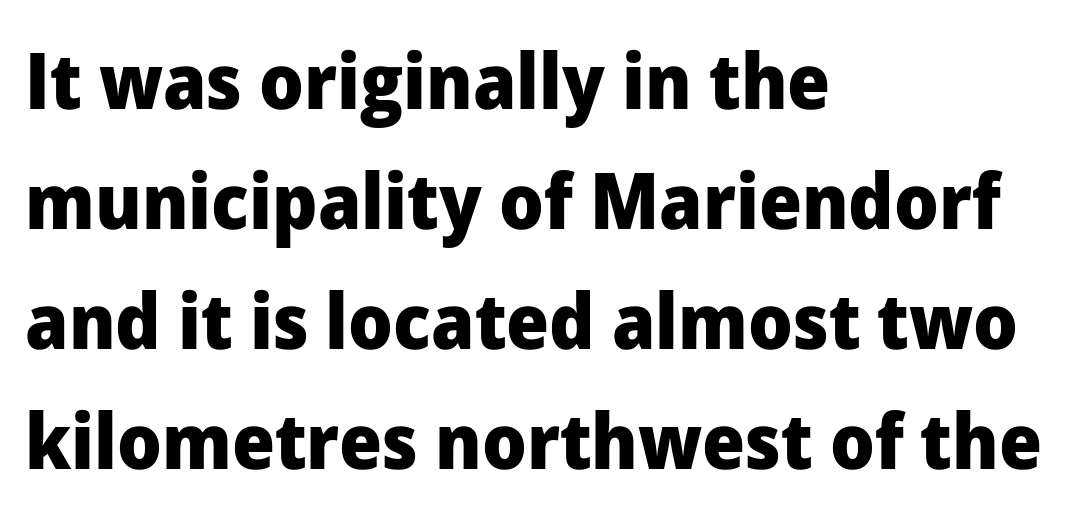
Q: Is the text bold? A: Yes.
Q: Is the text italic (slanted)? A: No, it is upright.
Q: Is the typeface a serif or a sans-serif typeface? A: Sans-serif.
Q: Is the text underlined? A: No.
Q: How is the paragraph aligned? A: Left-aligned.
Q: Is the spacing between letters normal or unusually wide? A: Normal.
Q: Is the spacing between lines tight, normal or loose? A: Normal.
Q: Width (condensed, normal, or wide)? A: Normal.
Q: Stroke contrast? A: Low.
Q: x-height? A: Medium.
Q: Monospaced? A: No.
